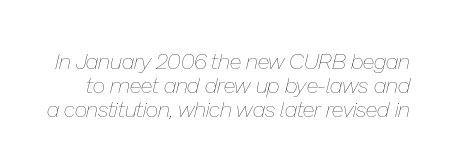
Q: Is the text bold? A: No.
Q: Is the text italic (slanted)? A: Yes, it leans right by about 13 degrees.
Q: Is the text underlined? A: No.
Q: Is the spacing between letters normal or unusually wide? A: Normal.
Q: Is the spacing between lines tight, normal or loose? A: Tight.
